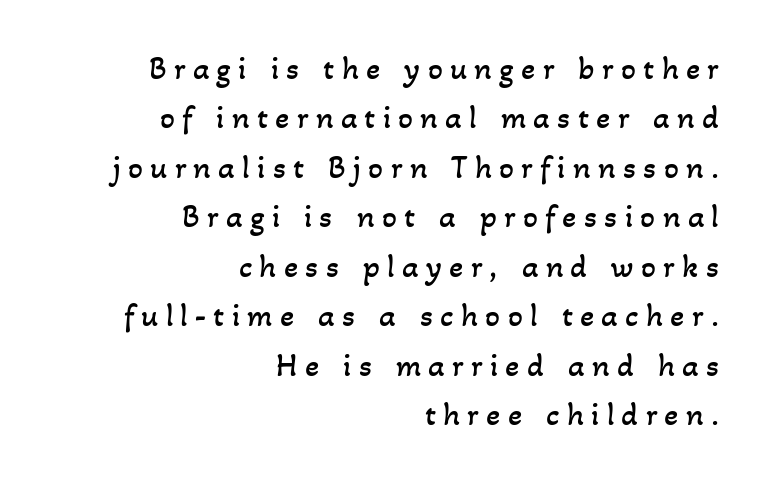
The image shows 33 px regular-weight type; set right-aligned, normal line spacing (1.5x), unusually wide letter spacing (+0.22 em), not underlined; low stroke contrast and a small x-height.
